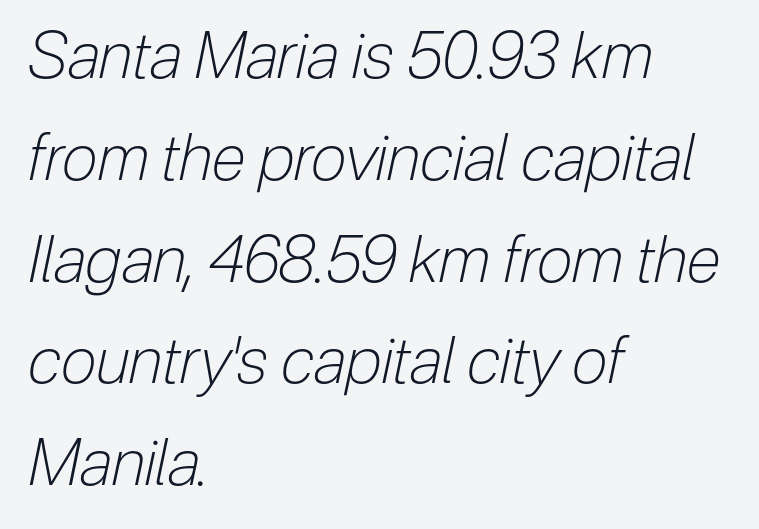
{"italic": "yes", "lean": "right", "slant_degrees": 12, "bold": "no", "weight": "light", "width": "condensed", "stroke_contrast": "low", "x_height": "medium", "monospaced": "no", "underline": "no", "align": "left", "line_spacing": "normal", "line_spacing_ratio": 1.59, "letter_spacing": "normal", "letter_spacing_em": 0.0, "glyph_px": 64}
